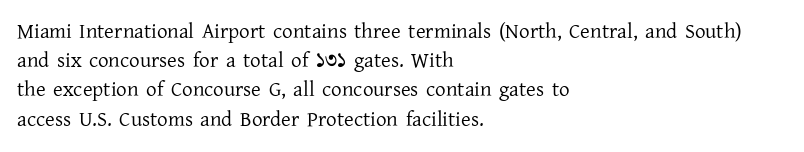
Tracking here is standard; glyphs follow each other at the usual distance. Heft: none added — not bold. These lines are set flush left with a ragged right edge. The letters stand straight up with perfectly vertical stems. Has an underline been added? It has not.
